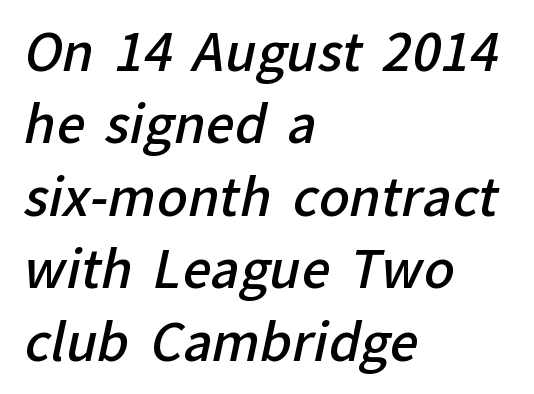
Q: Is the text bold? A: Semi-bold.
Q: Is the typeface a serif or a sans-serif typeface? A: Sans-serif.
Q: Is the text underlined? A: No.
Q: How is the paragraph aligned? A: Left-aligned.
Q: Is the spacing between letters normal or unusually wide? A: Normal.
Q: Is the spacing between lines tight, normal or loose? A: Normal.
Q: Width (condensed, normal, or wide)? A: Normal.
Q: Stroke contrast? A: Low.
Q: x-height? A: Medium.
Q: Monospaced? A: No.
